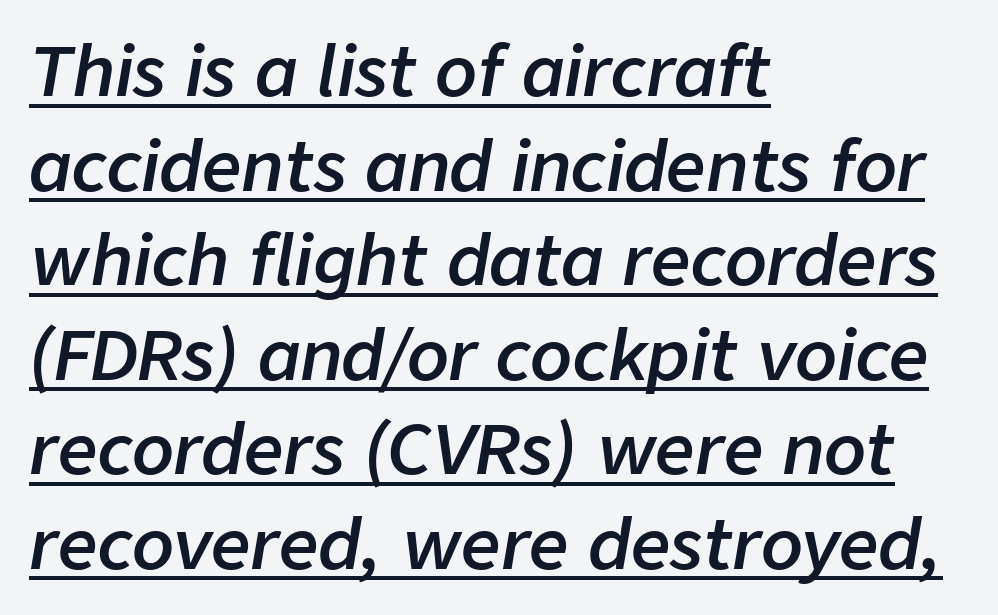
Q: Is the text bold? A: Semi-bold.
Q: Is the text italic (slanted)? A: Yes, it leans right by about 9 degrees.
Q: Is the text underlined? A: Yes.
Q: How is the paragraph aligned? A: Left-aligned.
Q: Is the spacing between letters normal or unusually wide? A: Normal.
Q: Is the spacing between lines tight, normal or loose? A: Normal.
Q: Width (condensed, normal, or wide)? A: Normal.
Q: Stroke contrast? A: Low.
Q: x-height? A: Medium.
Q: Monospaced? A: No.
